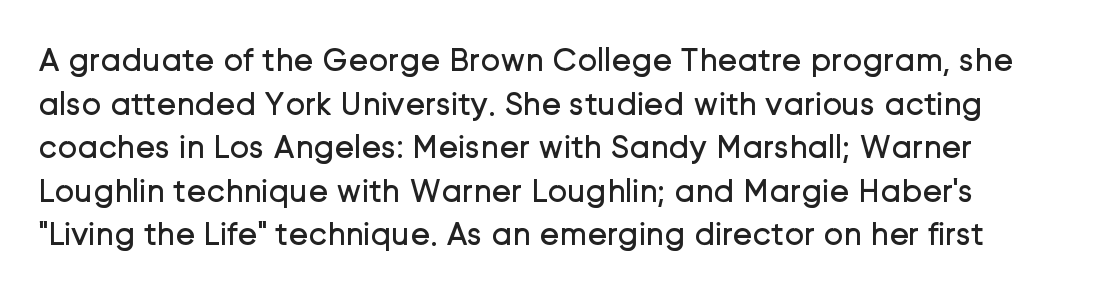
Q: Is the text bold? A: No.
Q: Is the text italic (slanted)? A: No, it is upright.
Q: Is the typeface a serif or a sans-serif typeface? A: Sans-serif.
Q: Is the text underlined? A: No.
Q: Is the spacing between letters normal or unusually wide? A: Normal.
Q: Is the spacing between lines tight, normal or loose? A: Normal.
Q: Width (condensed, normal, or wide)? A: Normal.
Q: Stroke contrast? A: Low.
Q: x-height? A: Medium.
Q: Monospaced? A: No.
